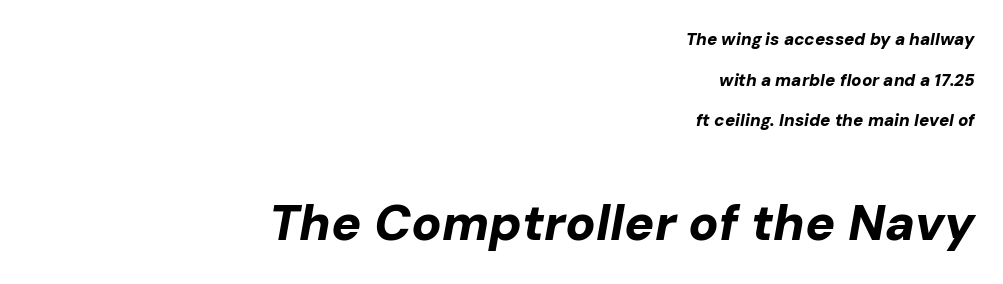
The image shows 50 px bold type, italic (leaning right); set right-aligned, loose line spacing (2.39x), normal letter spacing, not underlined; the second (bottom) block is 2.94x larger; low stroke contrast and a medium x-height.
